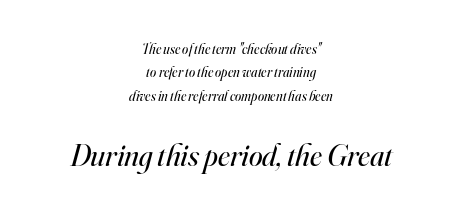
Does the copy run flush right? No — it is centered line by line. A light-to-regular cut is what we see here. Each letter's strokes conclude with small projecting serifs. Tracking value appears to be zero — textbook default spacing. Note: smaller setting up top, larger setting below.
